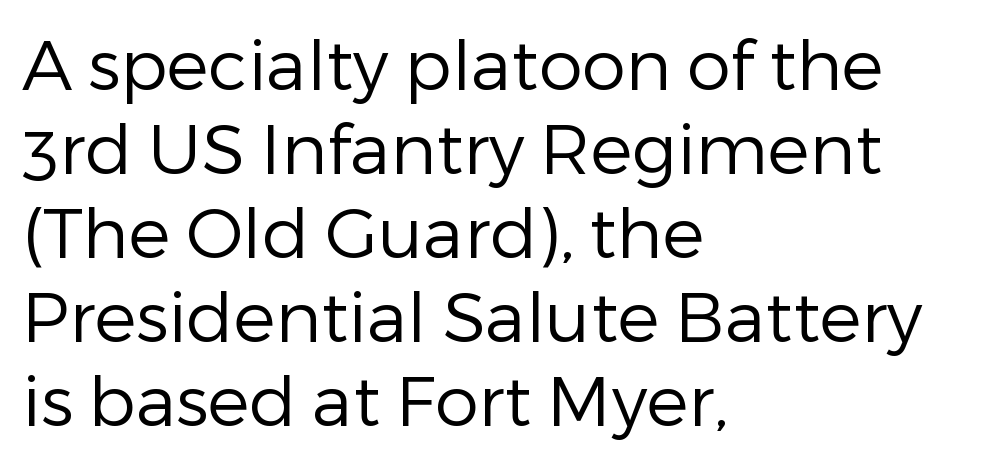
{"serif": "no", "italic": "no", "bold": "no", "weight": "regular", "width": "normal", "stroke_contrast": "low", "x_height": "medium", "monospaced": "no", "underline": "no", "align": "left", "line_spacing_ratio": 1.2, "letter_spacing": "normal", "letter_spacing_em": 0.0, "glyph_px": 70}
